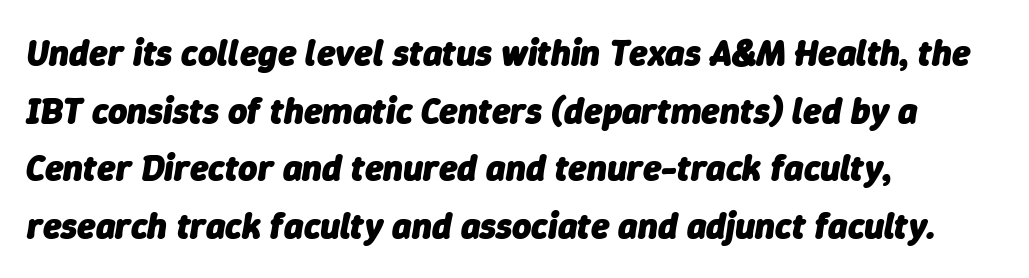
Q: Is the text bold? A: Yes.
Q: Is the text italic (slanted)? A: Yes, it leans right by about 9 degrees.
Q: Is the text underlined? A: No.
Q: How is the paragraph aligned? A: Left-aligned.
Q: Is the spacing between letters normal or unusually wide? A: Normal.
Q: Is the spacing between lines tight, normal or loose? A: Normal.
Q: Width (condensed, normal, or wide)? A: Normal.
Q: Stroke contrast? A: Low.
Q: x-height? A: Medium.
Q: Monospaced? A: No.
